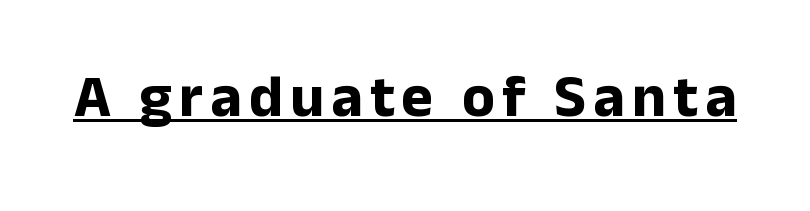
{"serif": "no", "italic": "no", "bold": "yes", "weight": "bold", "width": "normal", "stroke_contrast": "low", "x_height": "medium", "monospaced": "no", "underline": "yes", "glyph_px": 60}
